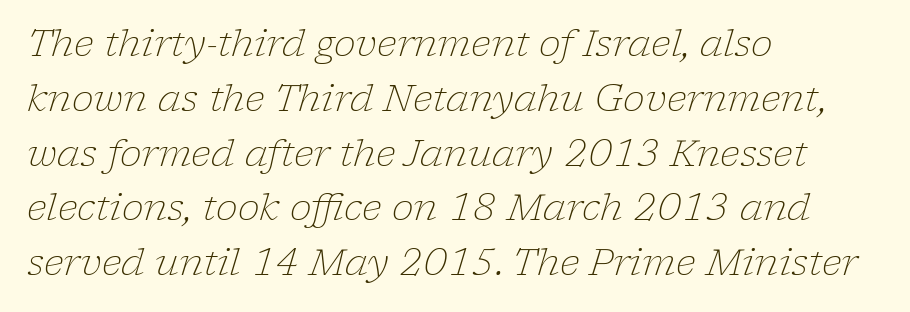
{"serif": "yes", "italic": "yes", "lean": "right", "slant_degrees": 17, "bold": "no", "weight": "light", "width": "normal", "stroke_contrast": "low", "x_height": "medium", "monospaced": "no", "underline": "no", "align": "left", "line_spacing": "normal", "line_spacing_ratio": 1.48, "letter_spacing": "normal", "letter_spacing_em": 0.0, "glyph_px": 37}
